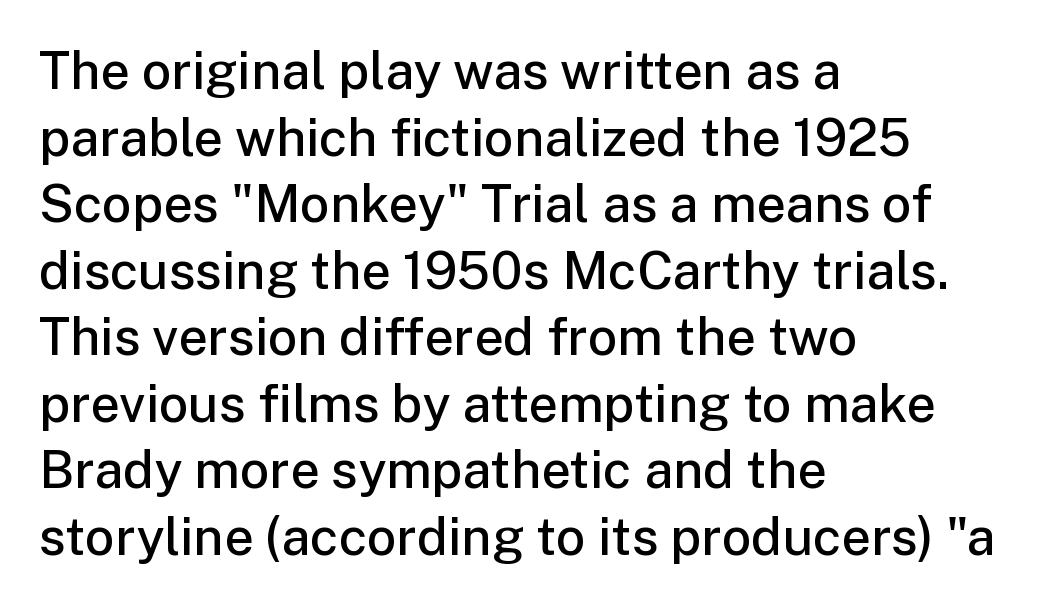
The image shows 52 px semibold sans-serif type, upright; set left-aligned, normal line spacing (1.28x), normal letter spacing, not underlined; low stroke contrast and a medium x-height.
